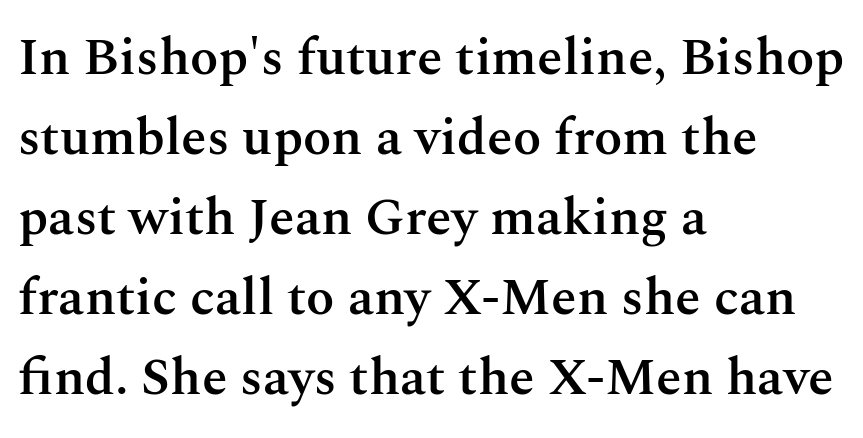
{"serif": "yes", "italic": "no", "bold": "semi", "weight": "semibold", "width": "normal", "stroke_contrast": "medium", "x_height": "medium", "monospaced": "no", "underline": "no", "align": "left", "line_spacing": "normal", "line_spacing_ratio": 1.54, "letter_spacing": "normal", "letter_spacing_em": 0.0, "glyph_px": 52}
